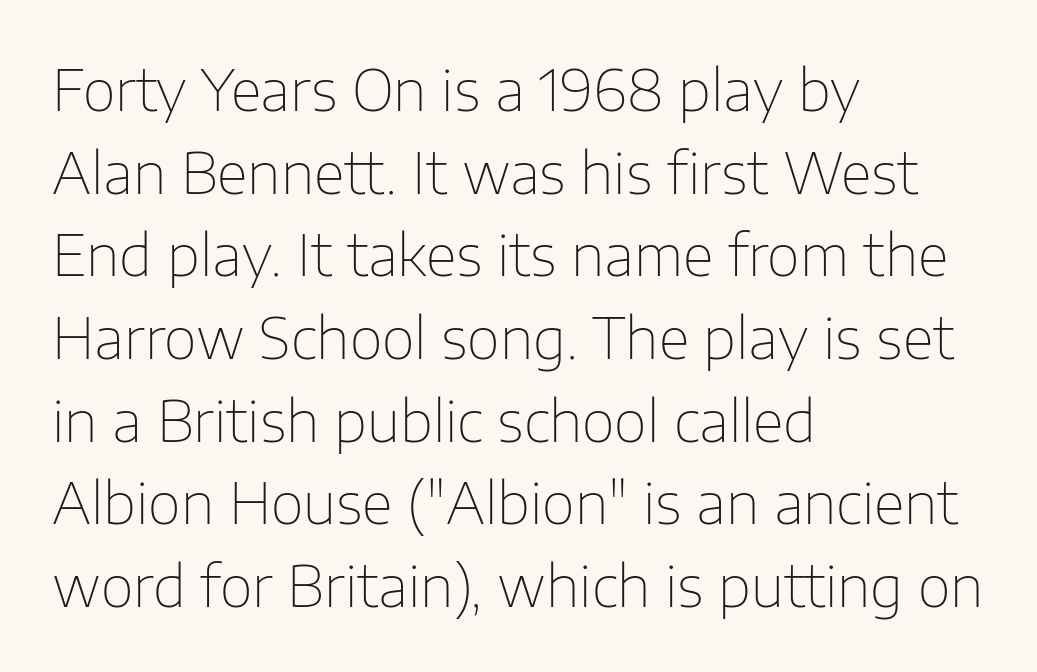
{"serif": "no", "italic": "no", "bold": "no", "weight": "thin", "width": "normal", "stroke_contrast": "low", "x_height": "medium", "monospaced": "no", "underline": "no", "align": "left", "line_spacing": "normal", "line_spacing_ratio": 1.45, "letter_spacing": "normal", "letter_spacing_em": 0.0, "glyph_px": 57}
